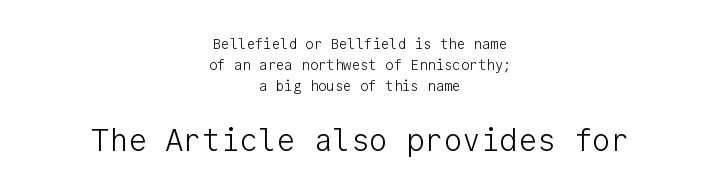
I'd call this a sans setting — the letters go barefoot. A clean baseline with only descenders dipping below it. No italicization has been applied; the sample stays upright. The compositor balanced each line on the midline.
